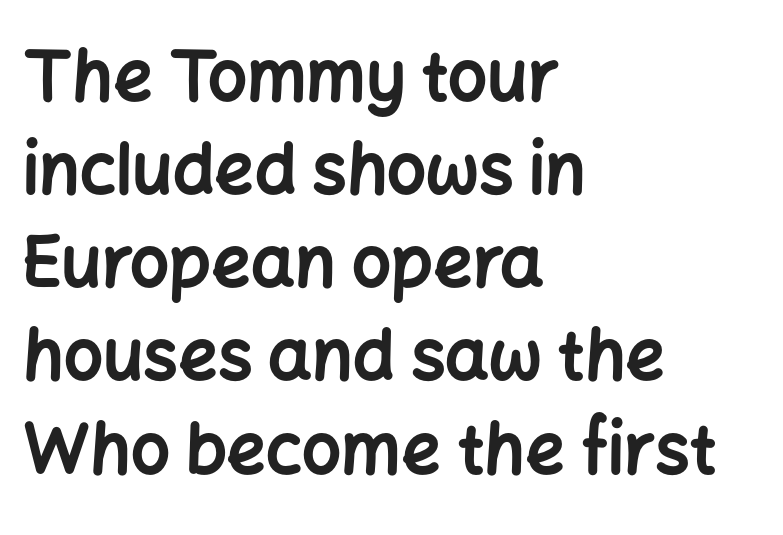
{"serif": "no", "italic": "no", "bold": "yes", "weight": "bold", "width": "normal", "stroke_contrast": "low", "x_height": "medium", "monospaced": "no", "underline": "no", "align": "left", "line_spacing": "normal", "line_spacing_ratio": 1.35, "letter_spacing": "normal", "letter_spacing_em": 0.0, "glyph_px": 69}
